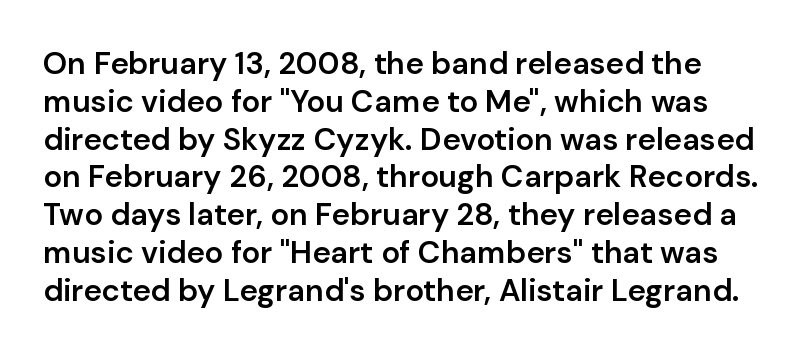
{"serif": "no", "italic": "no", "bold": "semi", "weight": "semibold", "width": "normal", "stroke_contrast": "low", "x_height": "medium", "monospaced": "no", "underline": "no", "line_spacing_ratio": 1.22, "letter_spacing": "normal", "letter_spacing_em": 0.0, "glyph_px": 31}
